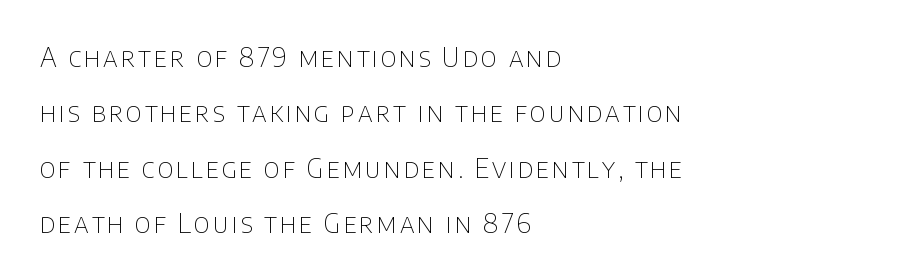
Q: Is the text bold? A: No.
Q: Is the text italic (slanted)? A: No, it is upright.
Q: Is the text underlined? A: No.
Q: How is the paragraph aligned? A: Left-aligned.
Q: Is the spacing between lines tight, normal or loose? A: Loose.
